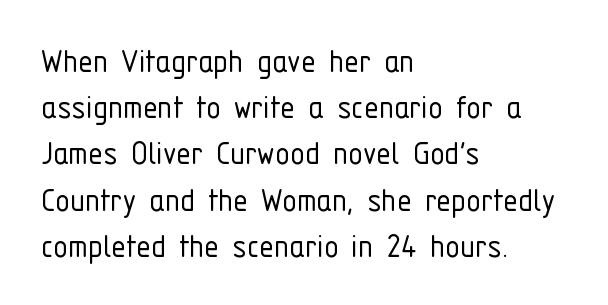
{"serif": "no", "italic": "no", "bold": "no", "weight": "light", "width": "condensed", "stroke_contrast": "low", "x_height": "medium", "monospaced": "no", "underline": "no", "align": "left", "line_spacing": "normal", "line_spacing_ratio": 1.25, "letter_spacing": "normal", "letter_spacing_em": 0.0, "glyph_px": 37}
